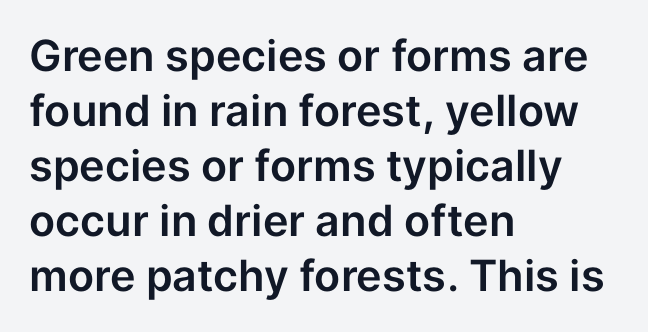
The image shows 43 px sans-serif type, upright; set left-aligned, normal line spacing (1.28x), normal letter spacing, not underlined; low stroke contrast and a medium x-height.
